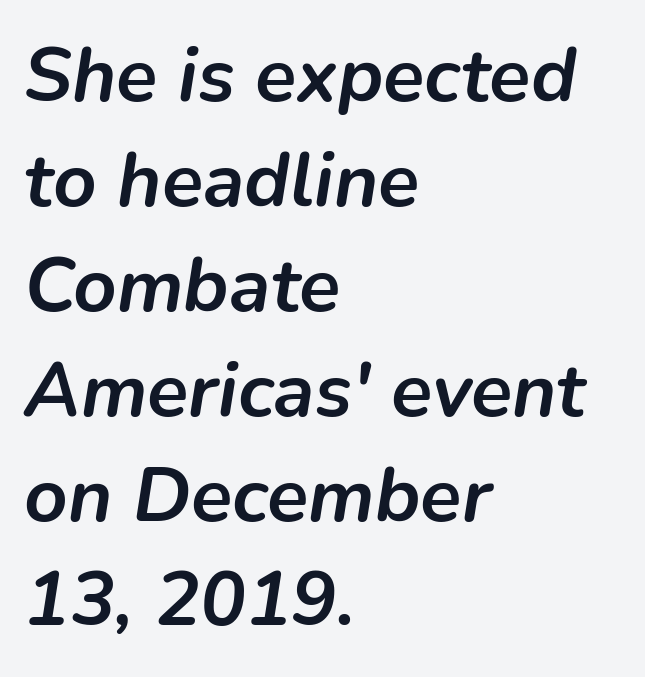
{"italic": "yes", "lean": "right", "slant_degrees": 9, "bold": "yes", "weight": "semibold", "width": "normal", "stroke_contrast": "low", "x_height": "medium", "monospaced": "no", "underline": "no", "align": "left", "line_spacing": "normal", "line_spacing_ratio": 1.38, "letter_spacing": "normal", "letter_spacing_em": 0.0, "glyph_px": 76}
